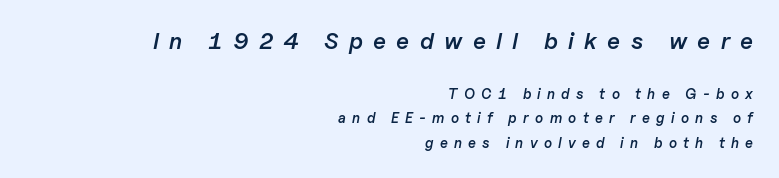
{"italic": "yes", "lean": "right", "slant_degrees": 11, "bold": "semi", "underline": "no", "align": "right", "line_spacing_ratio": 1.75, "letter_spacing": "wide", "letter_spacing_em": 0.45, "larger_block": "first", "size_ratio": 1.64, "glyph_px": 23}
